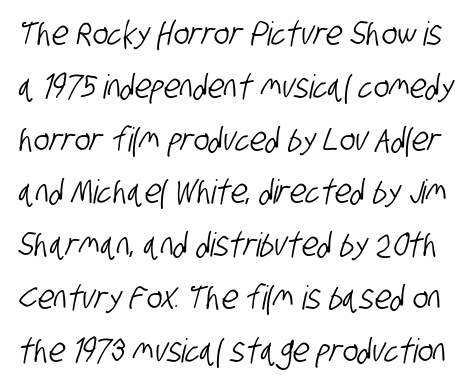
{"serif": "no", "width": "condensed", "stroke_contrast": "low", "x_height": "large", "monospaced": "no", "underline": "no", "line_spacing": "normal", "line_spacing_ratio": 1.6, "letter_spacing": "normal", "letter_spacing_em": 0.0, "glyph_px": 33}
